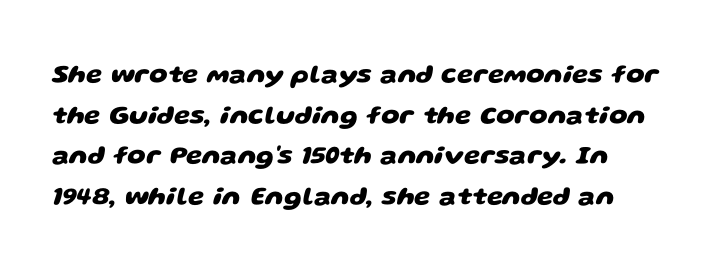
Q: Is the text bold? A: Yes.
Q: Is the text underlined? A: No.
Q: How is the paragraph aligned? A: Left-aligned.
Q: Is the spacing between letters normal or unusually wide? A: Normal.
Q: Is the spacing between lines tight, normal or loose? A: Normal.
